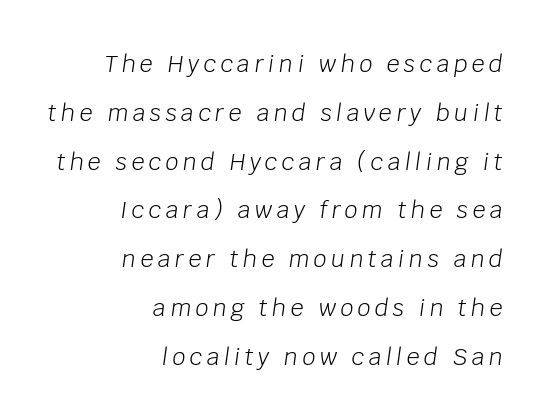
Q: Is the text bold? A: No.
Q: Is the text italic (slanted)? A: Yes, it leans right by about 8 degrees.
Q: Is the text underlined? A: No.
Q: How is the paragraph aligned? A: Right-aligned.
Q: Is the spacing between lines tight, normal or loose? A: Loose.
